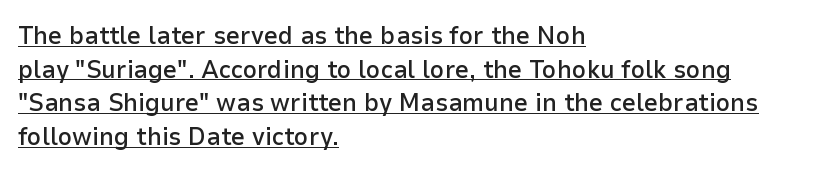
The image shows 25 px text type, upright; set left-aligned, normal line spacing (1.35x), normal letter spacing, underlined.
